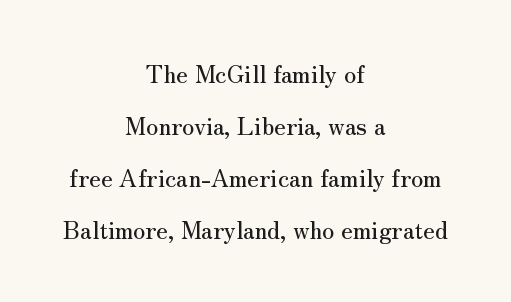
Q: Is the text italic (slanted)? A: No, it is upright.
Q: Is the text underlined? A: No.
Q: How is the paragraph aligned? A: Centered.
Q: Is the spacing between letters normal or unusually wide? A: Normal.
Q: Is the spacing between lines tight, normal or loose? A: Loose.
